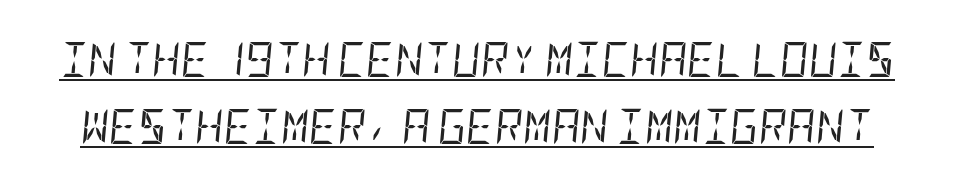
Q: Is the text bold? A: No.
Q: Is the text italic (slanted)? A: Yes, it leans right by about 5 degrees.
Q: Is the text underlined? A: Yes.
Q: Is the spacing between letters normal or unusually wide? A: Normal.
Q: Is the spacing between lines tight, normal or loose? A: Loose.
Q: Width (condensed, normal, or wide)? A: Condensed.
Q: Stroke contrast? A: Low.
Q: x-height? A: Large.
